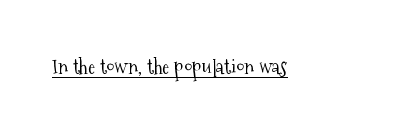
Italic: no, the glyphs are upright roman. You can see a thin bar hugging the bottom of the glyphs. Nothing heavy about these letters — not bold at all. Look at the tracking — it's just the regular setting, nothing added.
